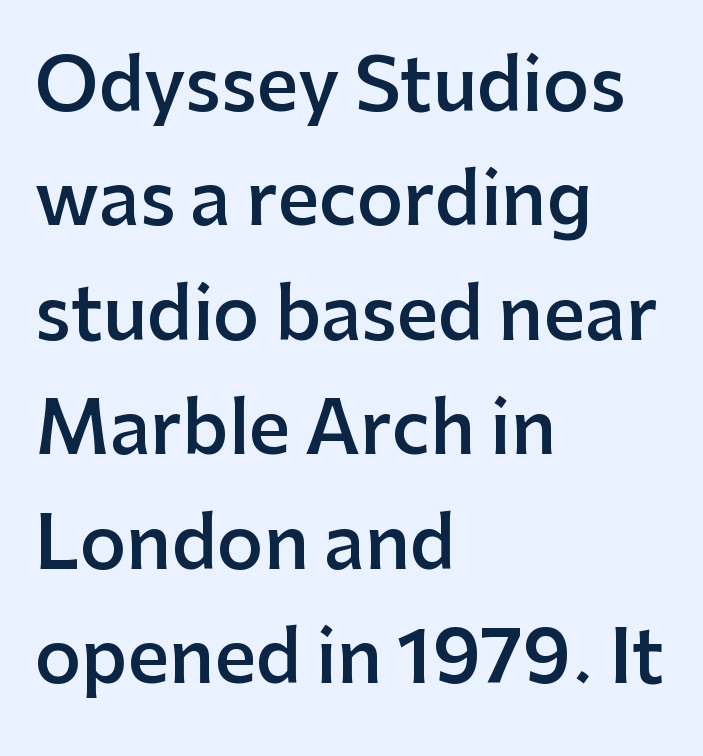
A roman cut, with each character standing at attention. Regarding leading, the lines here are spaced in the standard way. Each line starts at the same left margin while the right side varies. Nobody drew a line under any word here. The rendering uses a semibold face; strokes are thickened but not to full bold. Short note: letters normally spaced.
